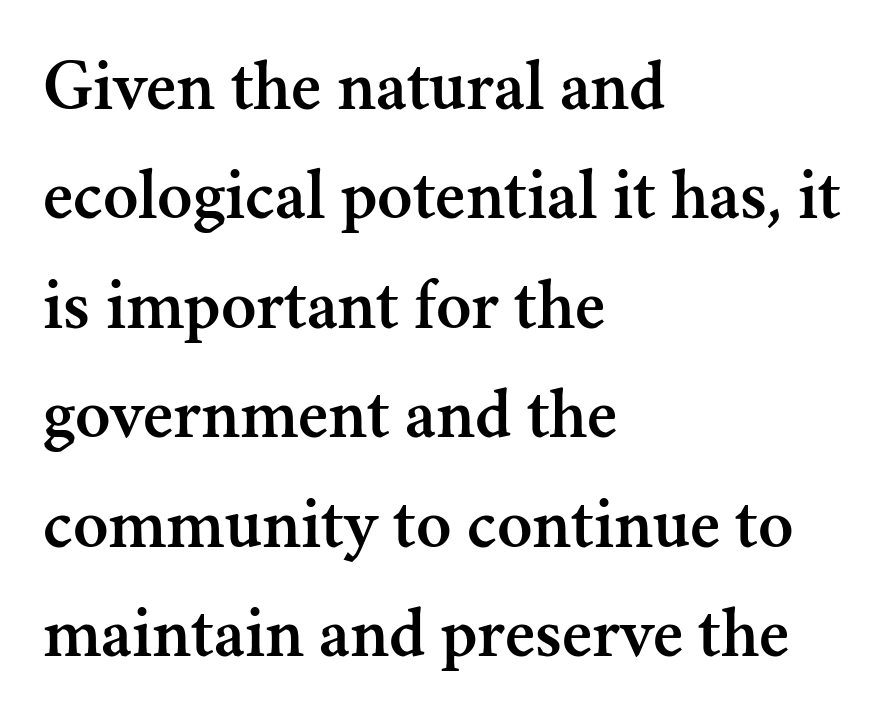
The image shows 73 px serif type, upright; set left-aligned, normal line spacing (1.5x), normal letter spacing, not underlined; medium stroke contrast and a small x-height.
